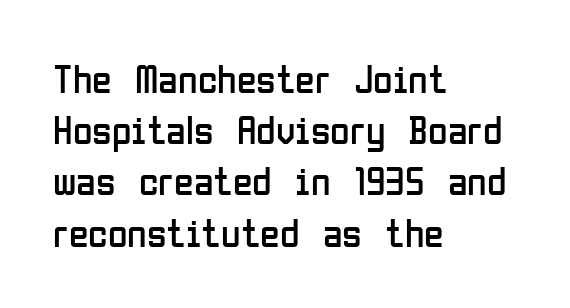
{"serif": "no", "italic": "no", "bold": "no", "weight": "regular", "width": "condensed", "stroke_contrast": "low", "x_height": "medium", "monospaced": "no", "underline": "no", "align": "left", "line_spacing": "normal", "line_spacing_ratio": 1.28, "letter_spacing": "normal", "letter_spacing_em": 0.0, "glyph_px": 40}
